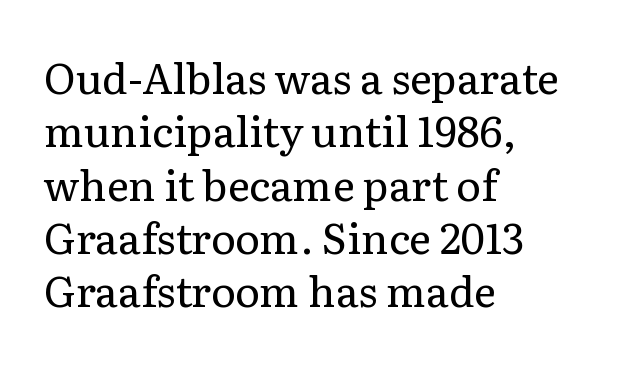
{"serif": "yes", "italic": "no", "bold": "no", "weight": "regular", "width": "normal", "stroke_contrast": "low", "x_height": "medium", "monospaced": "no", "underline": "no", "align": "left", "line_spacing": "normal", "line_spacing_ratio": 1.27, "letter_spacing": "normal", "letter_spacing_em": 0.0, "glyph_px": 42}
